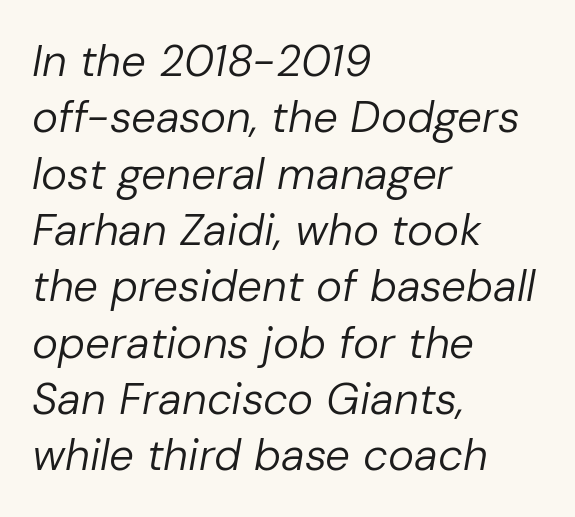
Anything drawn beneath the words? Only blank space. Is this a heavy cut? Hardly; it is regular or lighter. A typesetter would call this zero additional tracking. In terms of leading, this rendering sits right in the middle. Compared with a centered layout, this one pins lines to the left instead. The specimen reads as italic at a glance.
